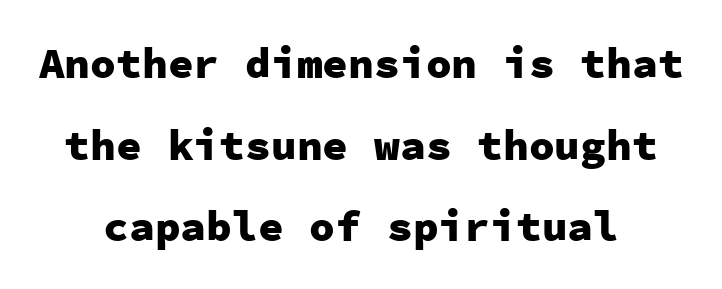
{"serif": "no", "italic": "no", "bold": "yes", "weight": "heavy", "width": "normal", "stroke_contrast": "low", "x_height": "medium", "monospaced": "yes", "underline": "no", "align": "center", "line_spacing": "loose", "line_spacing_ratio": 1.9, "letter_spacing": "normal", "letter_spacing_em": 0.0, "glyph_px": 43}
